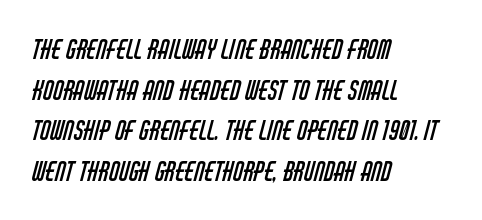
{"bold": "no", "underline": "no", "align": "left", "line_spacing": "normal", "line_spacing_ratio": 1.56, "letter_spacing": "normal", "letter_spacing_em": 0.0, "glyph_px": 26}
